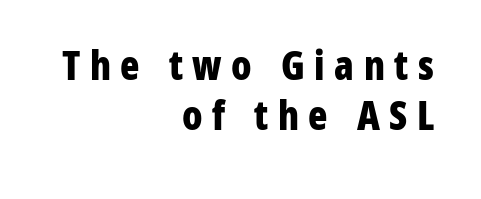
Q: Is the text bold? A: Yes.
Q: Is the text italic (slanted)? A: No, it is upright.
Q: Is the typeface a serif or a sans-serif typeface? A: Sans-serif.
Q: Is the text underlined? A: No.
Q: How is the paragraph aligned? A: Right-aligned.
Q: Is the spacing between letters normal or unusually wide? A: Unusually wide.
Q: Width (condensed, normal, or wide)? A: Condensed.
Q: Stroke contrast? A: Low.
Q: x-height? A: Medium.
Q: Monospaced? A: No.
